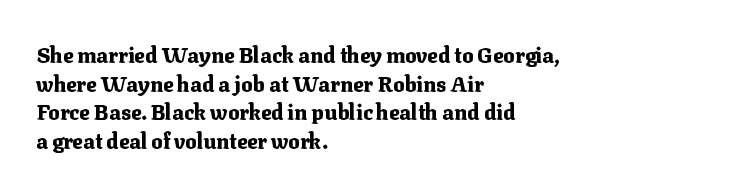
The image shows 21 px bold type, upright; set left-aligned, normal line spacing (1.36x), normal letter spacing, not underlined.
